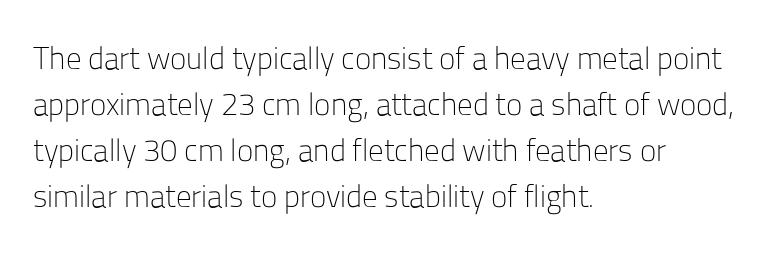
The letterforms sit at book weight or below. This rendering leaves character spacing at its baseline value. You can tell it's not italic because the verticals are truly vertical. The rows are spaced the way most documents space them.
